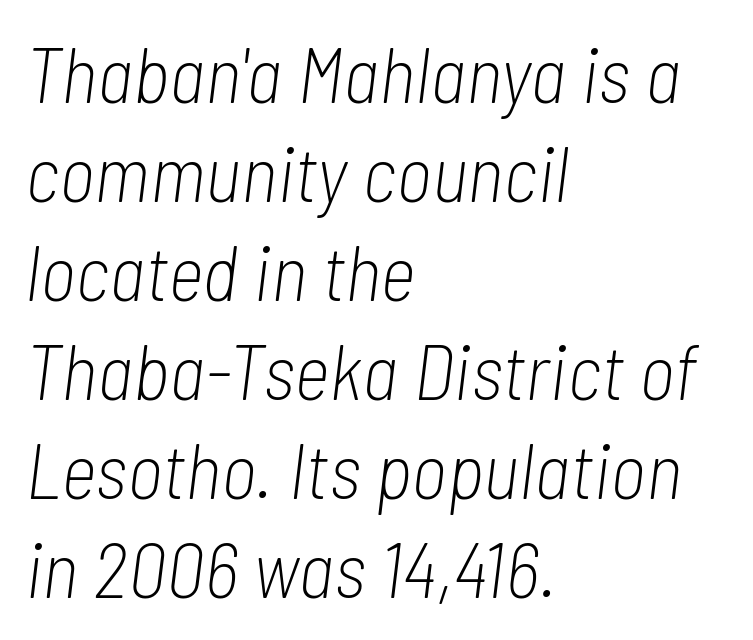
Beneath every word, the page is bare. A classic flush-left, rag-right setting is used for this passage. Varying glyph widths throughout — classic text-font behaviour. A normal amount of white space separates one row of letters from the next. The type is set solid horizontally, with unmodified tracking.
